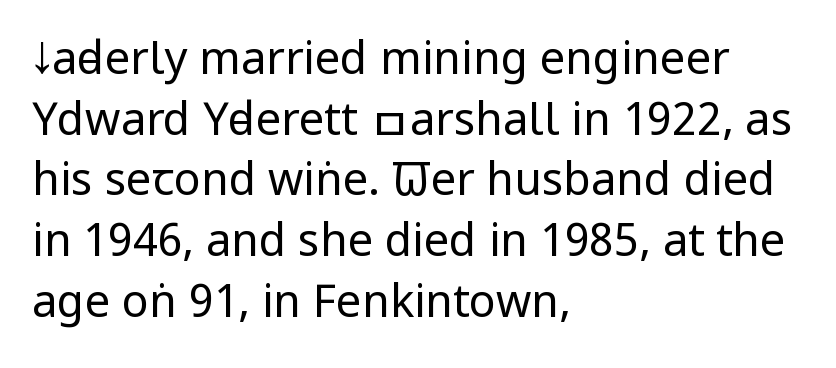
The image shows 45 px regular-weight, condensed sans-serif type, upright; set left-aligned, normal line spacing (1.35x), normal letter spacing, not underlined; low stroke contrast and a large x-height.
